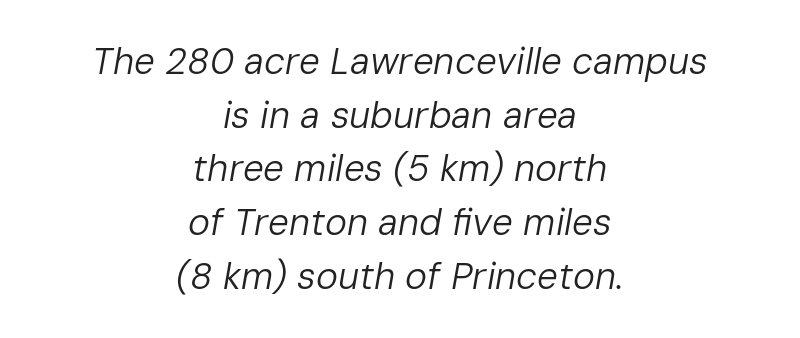
{"italic": "yes", "lean": "right", "slant_degrees": 10, "bold": "no", "weight": "regular", "width": "normal", "stroke_contrast": "low", "x_height": "medium", "monospaced": "no", "underline": "no", "align": "center", "line_spacing": "normal", "line_spacing_ratio": 1.45, "letter_spacing": "normal", "letter_spacing_em": 0.0, "glyph_px": 37}
